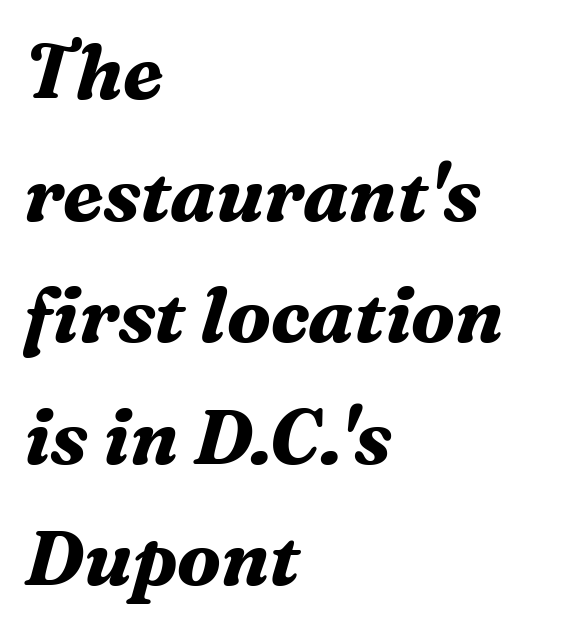
The image shows 76 px bold serif type, italic (leaning right); set left-aligned, normal line spacing (1.6x), normal letter spacing, not underlined; medium stroke contrast and a medium x-height.
